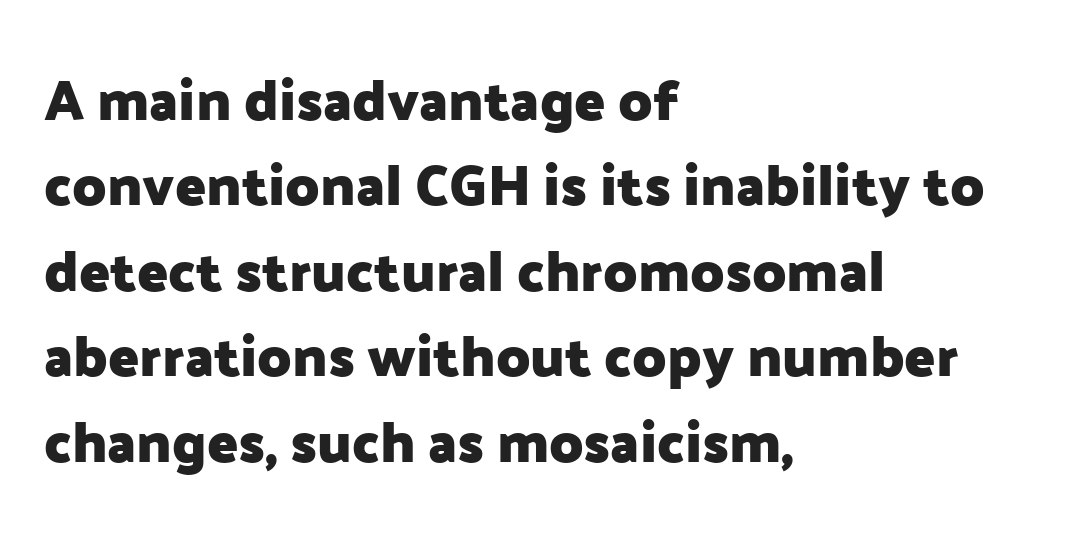
The image shows 57 px heavy sans-serif type, upright; set left-aligned, normal line spacing (1.5x), normal letter spacing, not underlined; low stroke contrast and a medium x-height.
